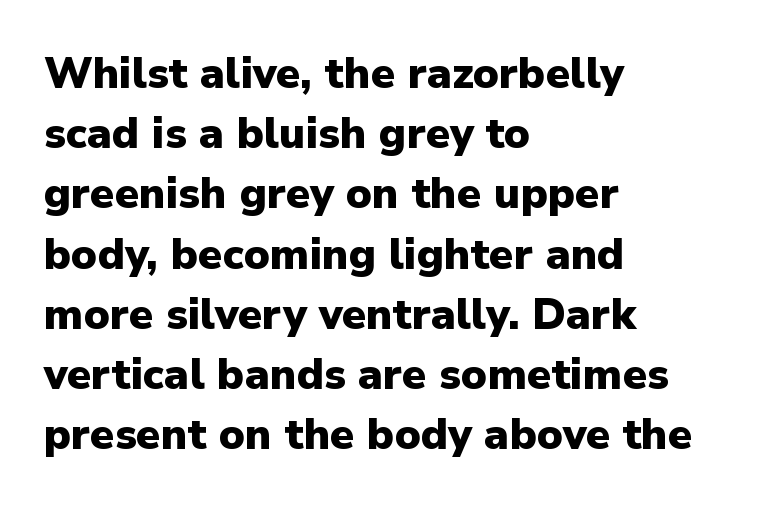
{"serif": "no", "italic": "no", "bold": "yes", "weight": "heavy", "width": "normal", "stroke_contrast": "low", "x_height": "medium", "monospaced": "no", "underline": "no", "align": "left", "line_spacing": "normal", "line_spacing_ratio": 1.4, "letter_spacing": "normal", "letter_spacing_em": 0.0, "glyph_px": 43}
